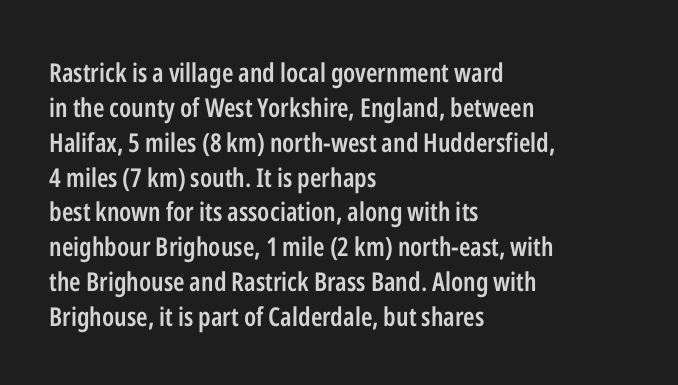
{"italic": "no", "bold": "semi", "underline": "no", "align": "left", "line_spacing": "normal", "line_spacing_ratio": 1.34, "letter_spacing": "normal", "letter_spacing_em": 0.0, "glyph_px": 26}
